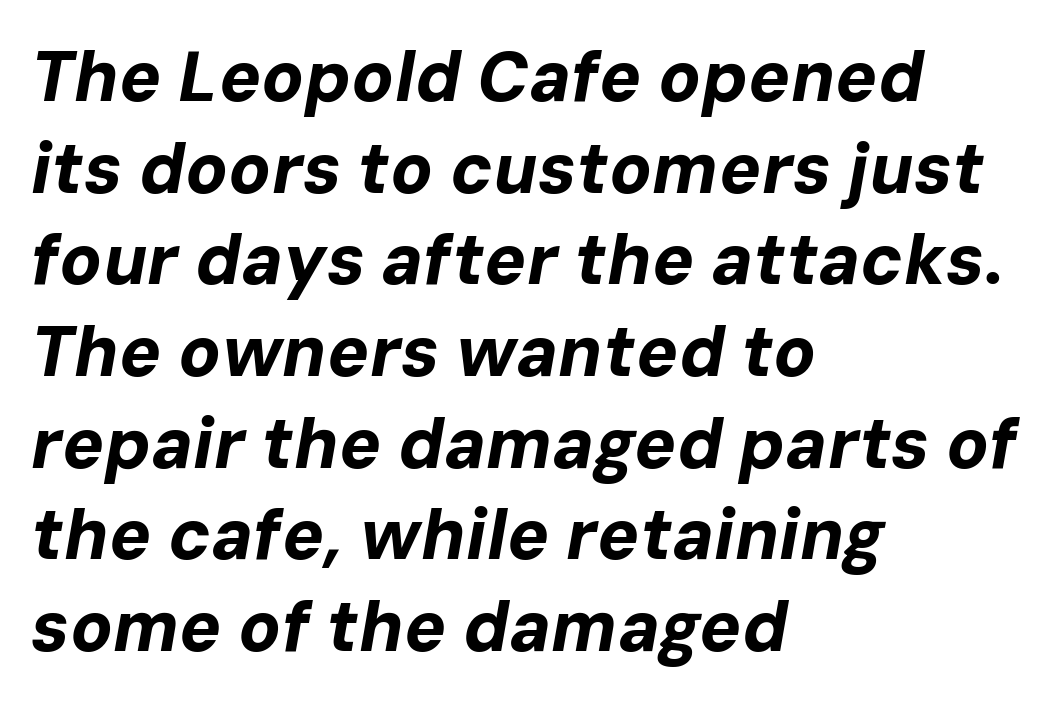
Q: Is the text bold? A: Yes.
Q: Is the text italic (slanted)? A: Yes, it leans right by about 10 degrees.
Q: Is the text underlined? A: No.
Q: How is the paragraph aligned? A: Left-aligned.
Q: Is the spacing between letters normal or unusually wide? A: Normal.
Q: Is the spacing between lines tight, normal or loose? A: Normal.
Q: Width (condensed, normal, or wide)? A: Normal.
Q: Stroke contrast? A: Low.
Q: x-height? A: Medium.
Q: Monospaced? A: No.
